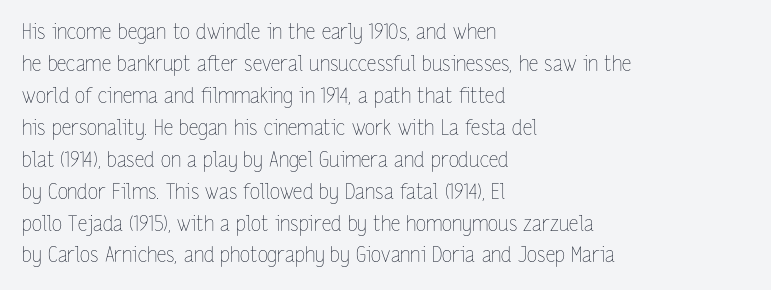
Q: Is the text bold? A: No.
Q: Is the text italic (slanted)? A: No, it is upright.
Q: Is the text underlined? A: No.
Q: How is the paragraph aligned? A: Left-aligned.
Q: Is the spacing between letters normal or unusually wide? A: Normal.
Q: Is the spacing between lines tight, normal or loose? A: Normal.
